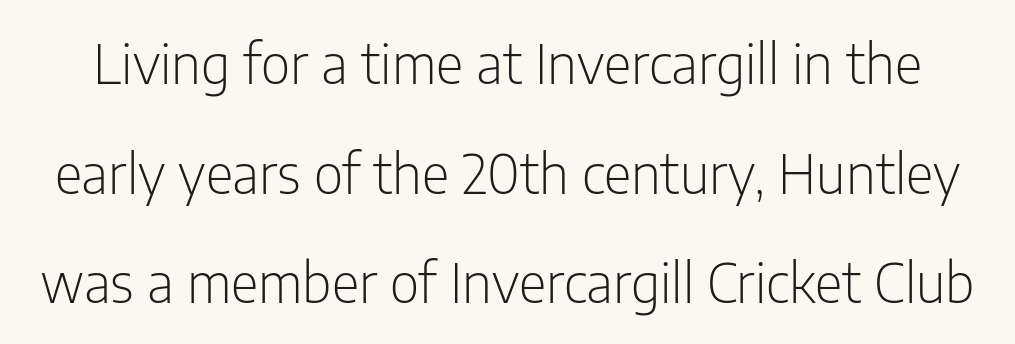
{"serif": "no", "italic": "no", "bold": "no", "weight": "light", "width": "condensed", "stroke_contrast": "low", "x_height": "medium", "monospaced": "no", "underline": "no", "line_spacing": "loose", "line_spacing_ratio": 2.03, "letter_spacing": "normal", "letter_spacing_em": 0.0, "glyph_px": 54}
